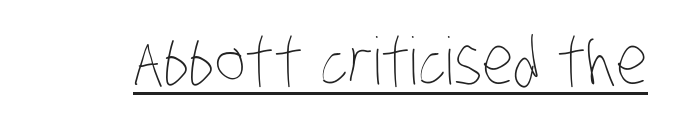
Q: Is the text bold? A: No.
Q: Is the text underlined? A: Yes.
Q: Is the spacing between letters normal or unusually wide? A: Normal.
Q: Width (condensed, normal, or wide)? A: Condensed.
Q: Stroke contrast? A: Low.
Q: x-height? A: Large.
Q: Monospaced? A: No.
